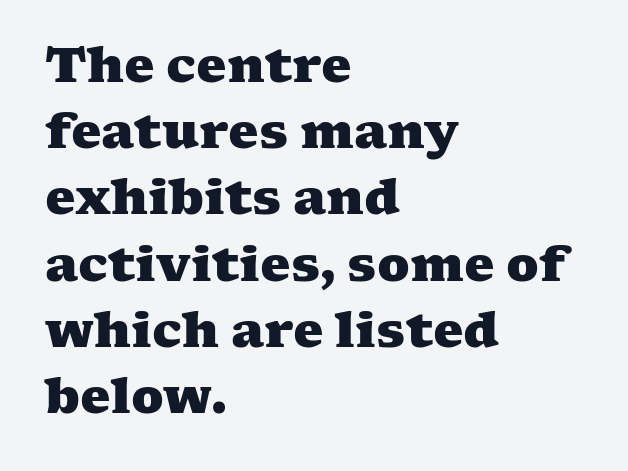
The image shows 48 px heavy, wide serif type; set left-aligned, normal line spacing (1.38x), normal letter spacing, not underlined; medium stroke contrast and a medium x-height.
